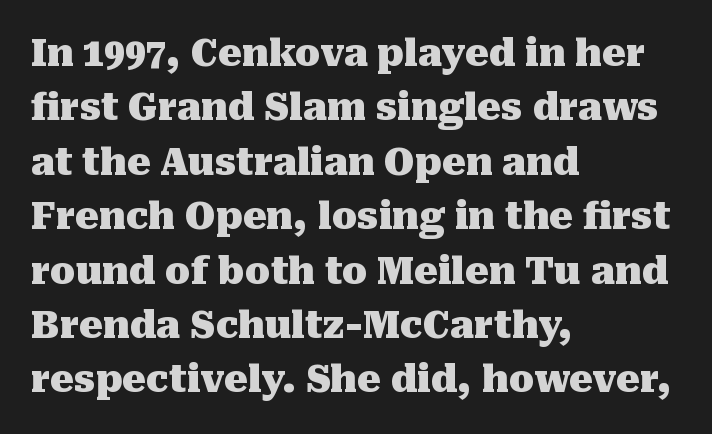
This sample uses an upright cut, with every glyph sitting square on the baseline. Students, note that the glyphs here touch the page at normal intervals. Serif or sans? Serif — the stroke terminals have little feet. These lines sit exactly where default settings would place them. Weight: bold.
